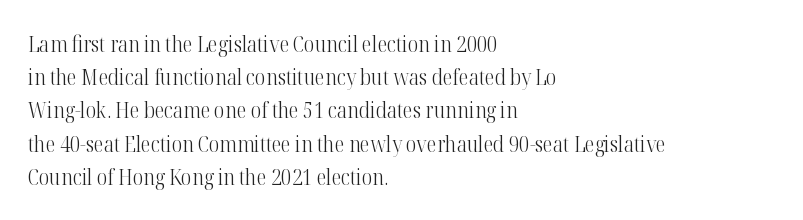
The image shows 22 px text type, upright; set left-aligned, normal line spacing (1.51x), normal letter spacing, not underlined.
